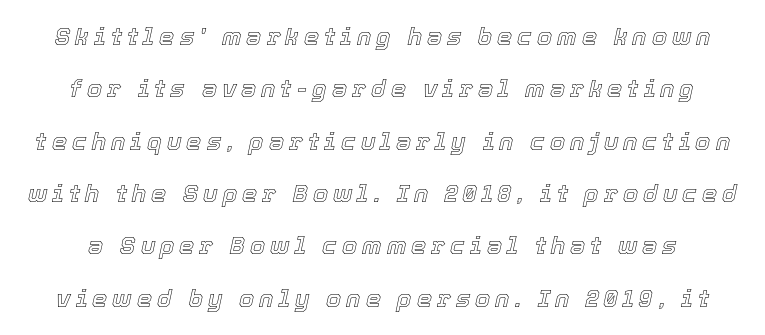
Underline: absent. Words appear elongated and porous because spacing is wide. Compared with ordinary roman type, these characters are visibly tilted. Does the leading feel generous? Absolutely, it's lavish.
